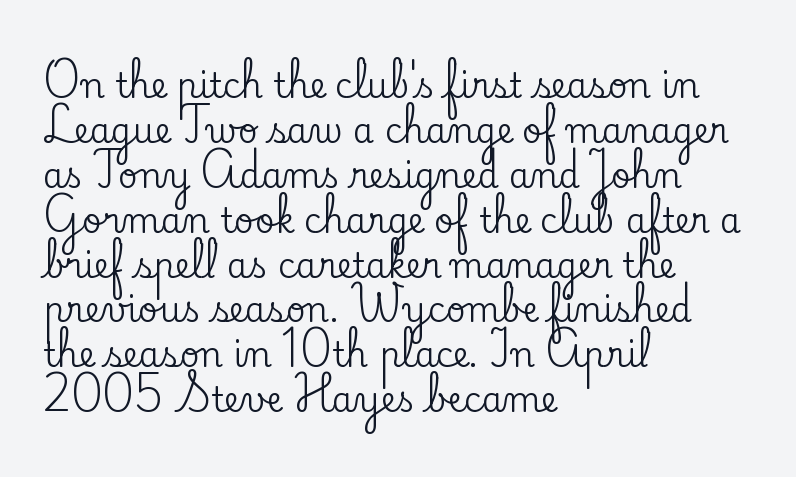
{"serif": "yes", "italic": "no", "width": "normal", "stroke_contrast": "low", "x_height": "small", "monospaced": "no", "underline": "no", "align": "left", "line_spacing": "normal", "line_spacing_ratio": 1.32, "letter_spacing": "normal", "letter_spacing_em": 0.0, "glyph_px": 34}
